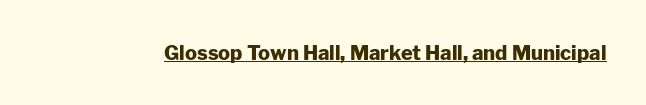
Q: Is the text bold? A: Yes.
Q: Is the text italic (slanted)? A: No, it is upright.
Q: Is the text underlined? A: Yes.
Q: Is the spacing between letters normal or unusually wide? A: Normal.
